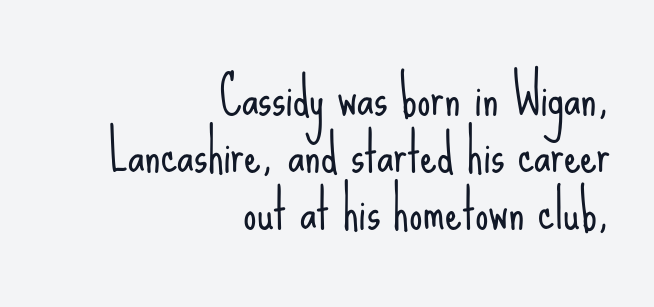
Q: Is the text bold? A: No.
Q: Is the text italic (slanted)? A: No, it is upright.
Q: Is the typeface a serif or a sans-serif typeface? A: Sans-serif.
Q: Is the text underlined? A: No.
Q: How is the paragraph aligned? A: Right-aligned.
Q: Is the spacing between letters normal or unusually wide? A: Normal.
Q: Is the spacing between lines tight, normal or loose? A: Tight.
Q: Width (condensed, normal, or wide)? A: Condensed.
Q: Stroke contrast? A: Low.
Q: x-height? A: Small.
Q: Monospaced? A: No.
